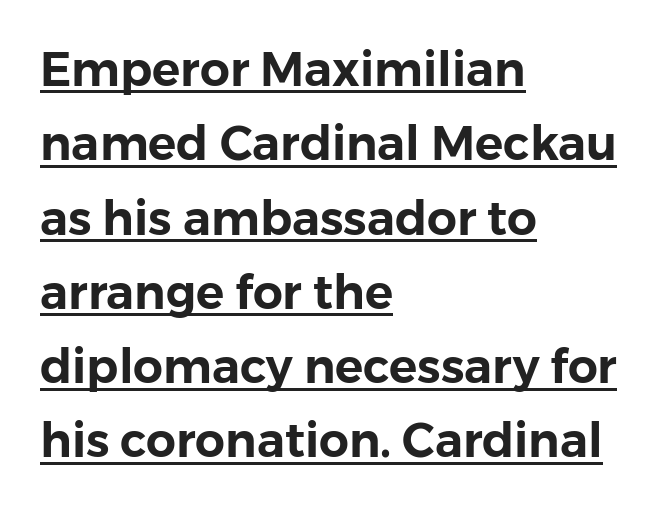
{"serif": "no", "italic": "no", "width": "normal", "stroke_contrast": "low", "x_height": "medium", "monospaced": "no", "underline": "yes", "align": "left", "line_spacing": "normal", "line_spacing_ratio": 1.58, "letter_spacing": "normal", "letter_spacing_em": 0.0, "glyph_px": 47}
